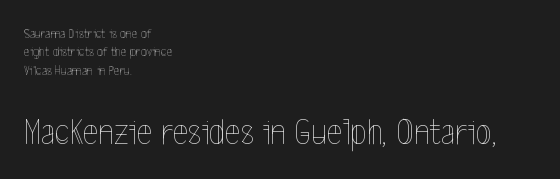
Posture: vertical. Leading matches the norm, producing a regular column. No heavy texture on the line: the type isn't bold. The passage shown has conventional tracking throughout. Left-aligned paragraph, ragged on the right.
